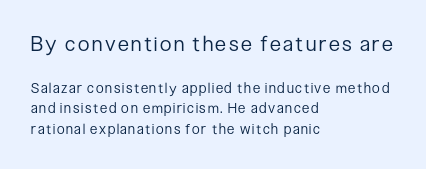
Vertical stems look standard width or narrower in stroke. Evenly set lines give the paragraph a standard silhouette. The rag falls on the right side of this text block. You can tell it's not italic because the verticals are truly vertical. This rendering features lettering with no underline.
